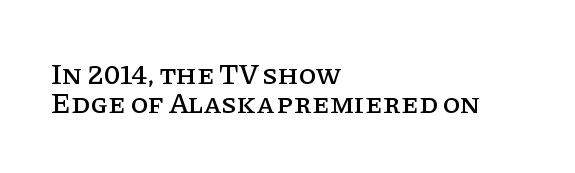
{"serif": "yes", "italic": "no", "width": "normal", "stroke_contrast": "low", "x_height": "large", "monospaced": "no", "underline": "no", "align": "left", "line_spacing": "tight", "line_spacing_ratio": 0.99, "letter_spacing": "normal", "letter_spacing_em": 0.0, "glyph_px": 29}
